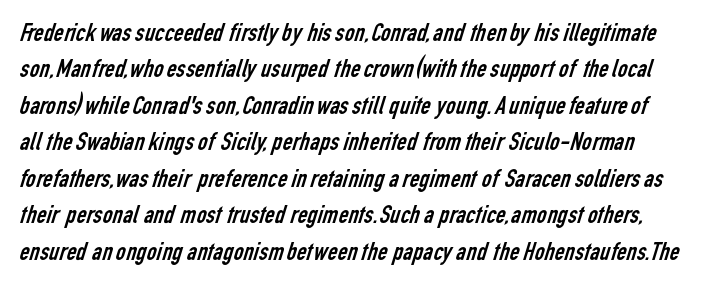
Q: Is the text bold? A: No.
Q: Is the text underlined? A: No.
Q: Is the spacing between letters normal or unusually wide? A: Normal.
Q: Is the spacing between lines tight, normal or loose? A: Normal.
